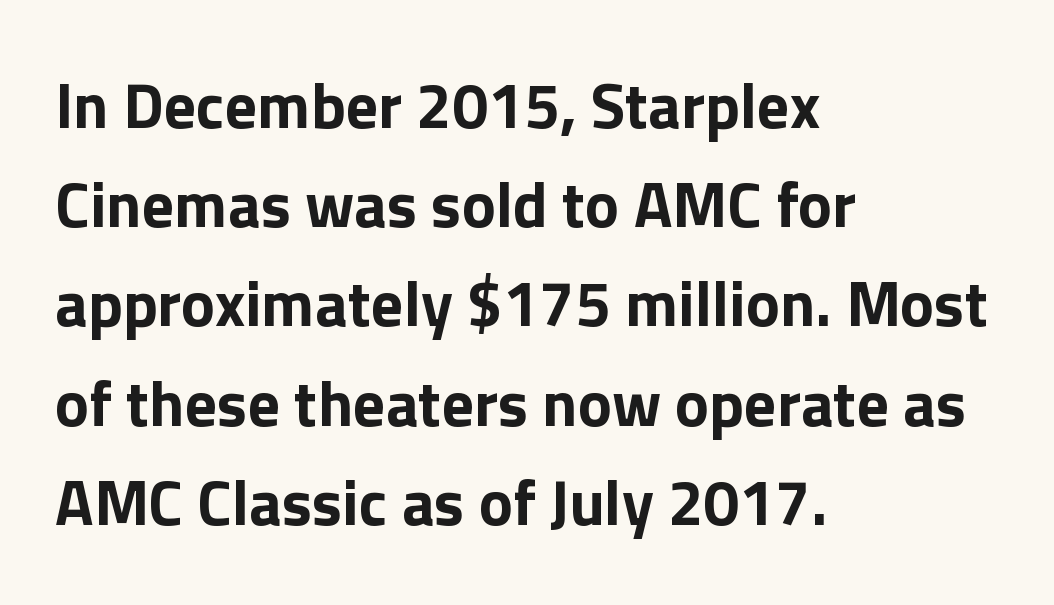
Q: Is the text bold? A: Yes.
Q: Is the text italic (slanted)? A: No, it is upright.
Q: Is the typeface a serif or a sans-serif typeface? A: Sans-serif.
Q: Is the text underlined? A: No.
Q: How is the paragraph aligned? A: Left-aligned.
Q: Is the spacing between letters normal or unusually wide? A: Normal.
Q: Is the spacing between lines tight, normal or loose? A: Normal.
Q: Width (condensed, normal, or wide)? A: Normal.
Q: x-height? A: Medium.
Q: Monospaced? A: No.
